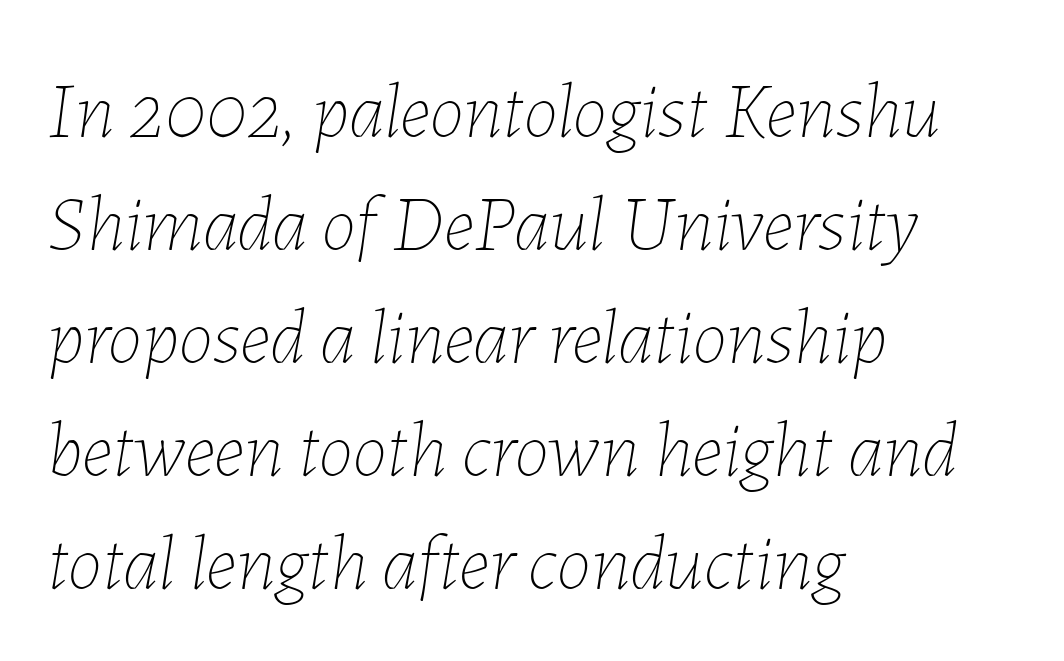
The compositor pushed each line to the left boundary. Interline gaps are of average width in this sample. Compared with ordinary roman type, these characters are visibly tilted. Here the glyphs are tracked normally, forming tight word shapes. The face used here is proportionally spaced, like ordinary book or web type.
